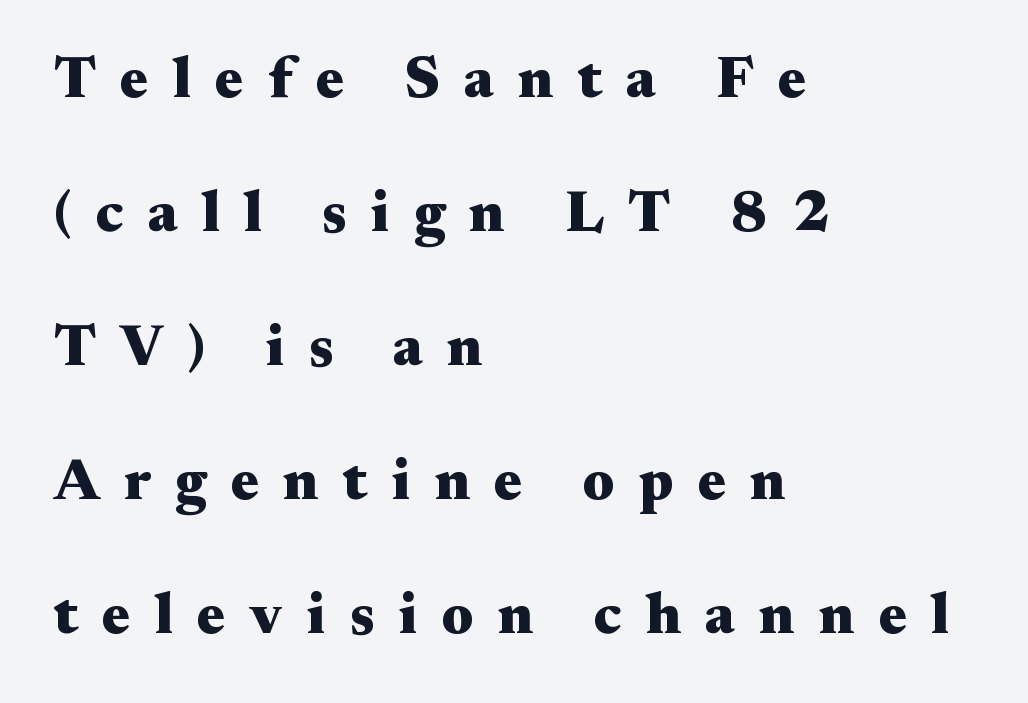
{"serif": "yes", "italic": "no", "bold": "yes", "weight": "heavy", "width": "wide", "stroke_contrast": "medium", "x_height": "small", "monospaced": "no", "underline": "no", "align": "left", "line_spacing": "loose", "line_spacing_ratio": 2.31, "letter_spacing": "wide", "letter_spacing_em": 0.42, "glyph_px": 58}
